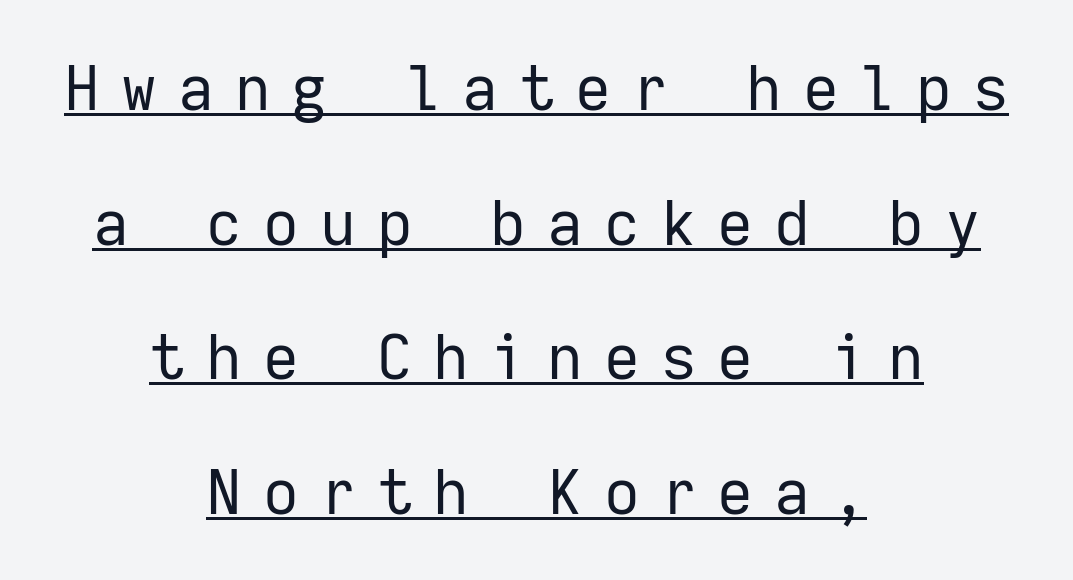
Q: Is the text bold? A: No.
Q: Is the text italic (slanted)? A: No, it is upright.
Q: Is the typeface a serif or a sans-serif typeface? A: Sans-serif.
Q: Is the text underlined? A: Yes.
Q: How is the paragraph aligned? A: Centered.
Q: Is the spacing between letters normal or unusually wide? A: Unusually wide.
Q: Is the spacing between lines tight, normal or loose? A: Loose.
Q: Width (condensed, normal, or wide)? A: Normal.
Q: Stroke contrast? A: Low.
Q: x-height? A: Medium.
Q: Monospaced? A: Yes.
